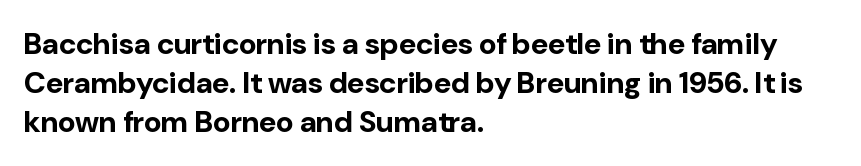
Q: Is the text bold? A: Yes.
Q: Is the text italic (slanted)? A: No, it is upright.
Q: Is the typeface a serif or a sans-serif typeface? A: Sans-serif.
Q: Is the text underlined? A: No.
Q: How is the paragraph aligned? A: Left-aligned.
Q: Is the spacing between letters normal or unusually wide? A: Normal.
Q: Is the spacing between lines tight, normal or loose? A: Normal.
Q: Width (condensed, normal, or wide)? A: Normal.
Q: Stroke contrast? A: Low.
Q: x-height? A: Medium.
Q: Monospaced? A: No.
